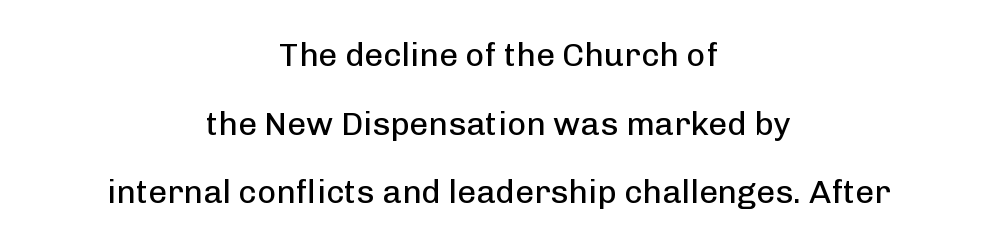
Q: Is the text bold? A: No.
Q: Is the text italic (slanted)? A: No, it is upright.
Q: Is the typeface a serif or a sans-serif typeface? A: Sans-serif.
Q: Is the text underlined? A: No.
Q: How is the paragraph aligned? A: Centered.
Q: Is the spacing between letters normal or unusually wide? A: Normal.
Q: Is the spacing between lines tight, normal or loose? A: Loose.
Q: Width (condensed, normal, or wide)? A: Normal.
Q: Stroke contrast? A: Low.
Q: x-height? A: Medium.
Q: Monospaced? A: No.
